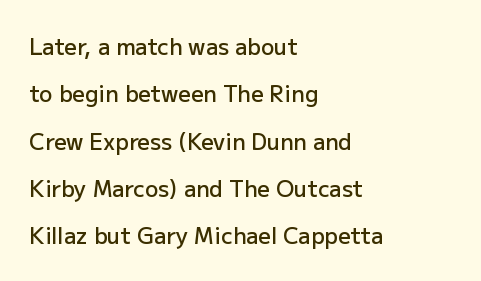
The type sits square on the baseline with zero lean. The passage shown has conventional tracking throughout. Vertical spacing — loose. Type without underlining. Line beginnings align vertically; line endings do not.
